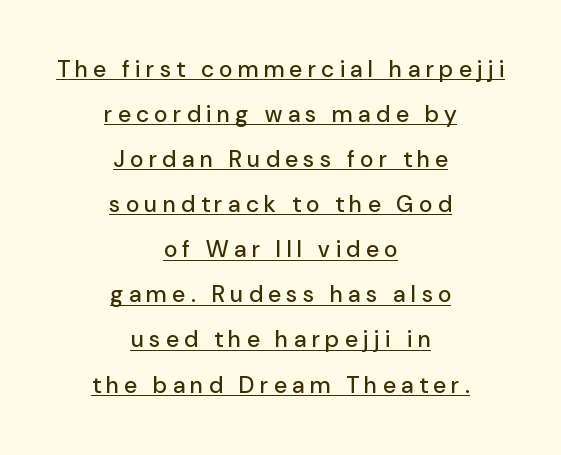
The image shows 23 px text type, upright; set centered, loose line spacing (1.96x), unusually wide letter spacing (+0.25 em), underlined.
